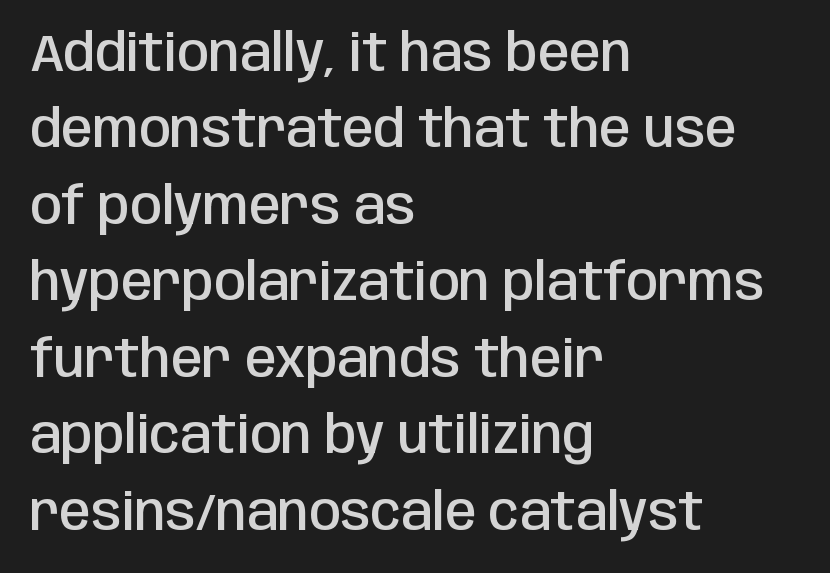
{"serif": "no", "italic": "no", "bold": "semi", "weight": "semibold", "width": "condensed", "stroke_contrast": "low", "x_height": "large", "monospaced": "no", "underline": "no", "align": "left", "line_spacing": "normal", "line_spacing_ratio": 1.5, "letter_spacing": "normal", "letter_spacing_em": 0.0, "glyph_px": 51}
